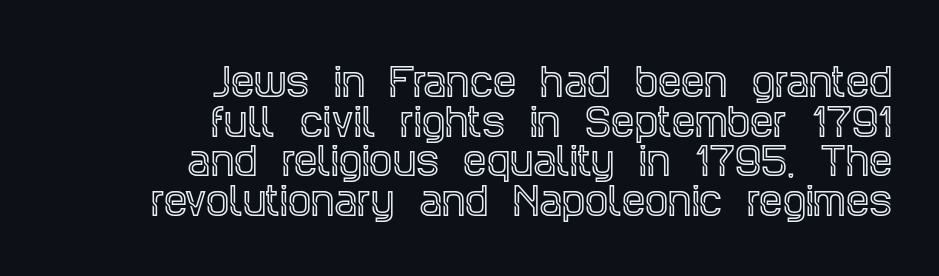
The image shows 37 px condensed serif type, upright; set right-aligned, tight line spacing (1.07x), normal letter spacing, not underlined; a large x-height.
